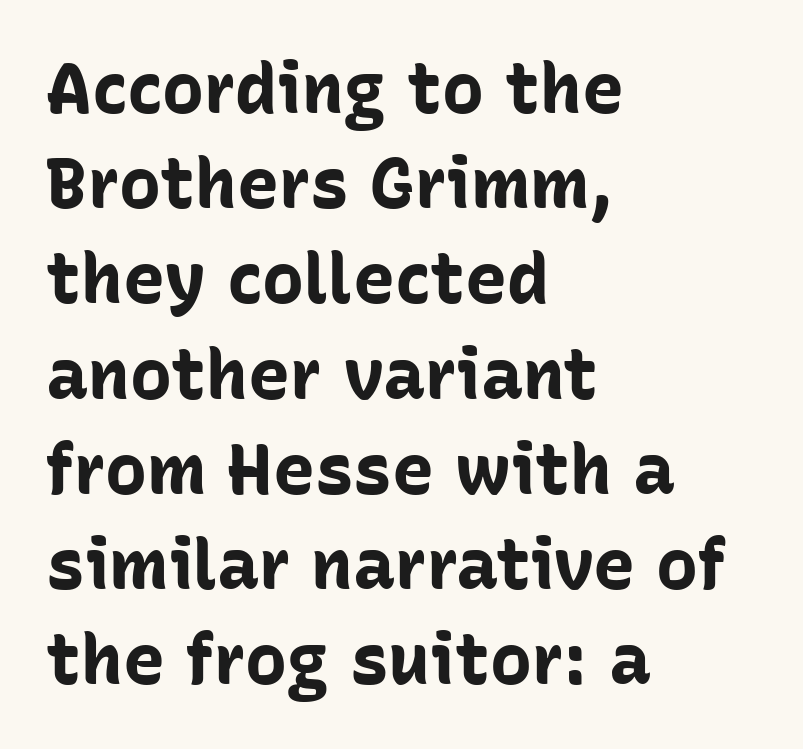
The image shows 70 px bold sans-serif type, upright; set left-aligned, normal line spacing (1.36x), normal letter spacing, not underlined; low stroke contrast and a medium x-height.
